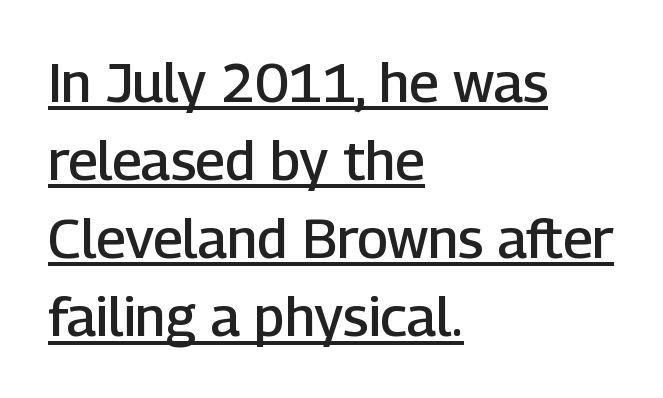
{"serif": "no", "italic": "no", "bold": "semi", "weight": "semibold", "width": "normal", "stroke_contrast": "low", "x_height": "medium", "monospaced": "no", "underline": "yes", "align": "left", "line_spacing": "normal", "line_spacing_ratio": 1.42, "letter_spacing": "normal", "letter_spacing_em": 0.0, "glyph_px": 55}
